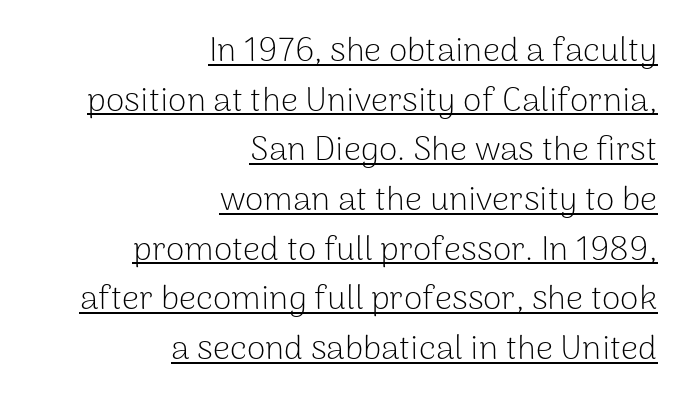
Compared with a typical body face, this is equally light or lighter still. These lines are rendered in a variable-pitch font. Teacher's note: observe the even right margin — that is flush-right alignment. Glyph-to-glyph distance matches everyday printed text. Students, observe: this is what conventionally led text looks like. The lettering holds an erect, upright posture throughout.
